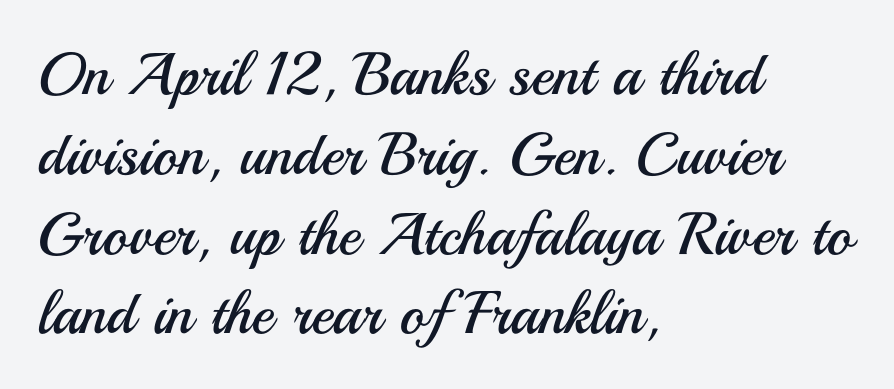
The image shows 60 px regular-weight sans-serif type; set left-aligned, normal line spacing (1.33x), normal letter spacing, not underlined; medium stroke contrast and a small x-height.
